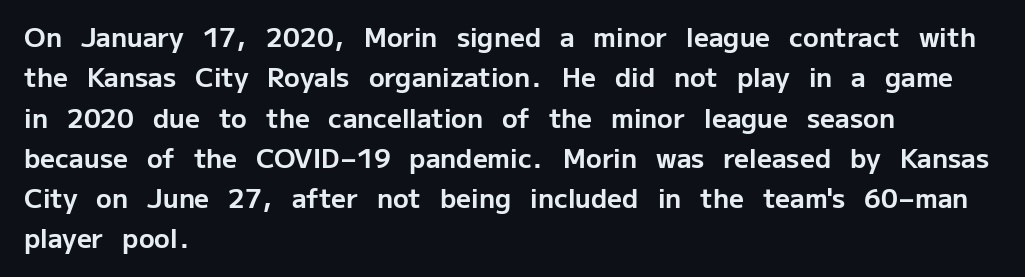
Q: Is the text bold? A: Yes.
Q: Is the text italic (slanted)? A: No, it is upright.
Q: Is the text underlined? A: No.
Q: How is the paragraph aligned? A: Left-aligned.
Q: Is the spacing between letters normal or unusually wide? A: Normal.
Q: Is the spacing between lines tight, normal or loose? A: Normal.
